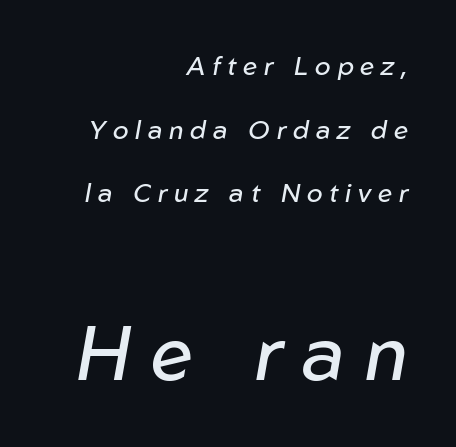
The font is comparable to plain body text, perhaps lighter. A typesetter would call this proportional, since set widths differ per character. Spacing between characters has been opened up far beyond the box default. Typeset ragged left — the right edge is the straight one. Descender tails drop into unmarked territory.
